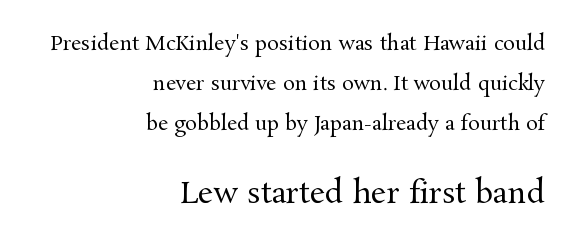
{"serif": "yes", "italic": "no", "bold": "no", "weight": "regular", "width": "normal", "stroke_contrast": "medium", "x_height": "medium", "monospaced": "no", "underline": "no", "align": "right", "line_spacing": "loose", "line_spacing_ratio": 1.99, "letter_spacing": "normal", "letter_spacing_em": 0.0, "larger_block": "second", "size_ratio": 1.5, "glyph_px": 30}
